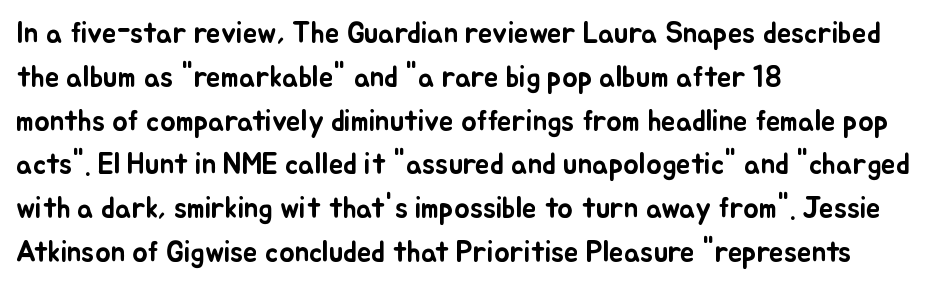
There is no visible air inserted between adjacent glyphs. This rendering uses left alignment, leaving the right contour irregular. Plain, unruled lines of type. A normal amount of white space separates one row of letters from the next. Varying glyph widths throughout — classic text-font behaviour.
